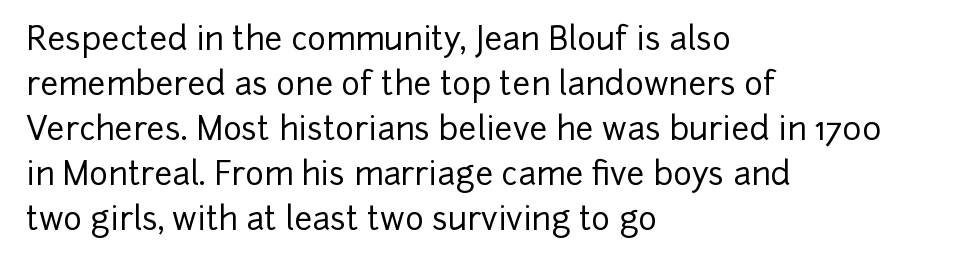
The image shows 32 px sans-serif type, upright; set left-aligned, normal line spacing (1.41x), normal letter spacing, not underlined; low stroke contrast and a medium x-height.
